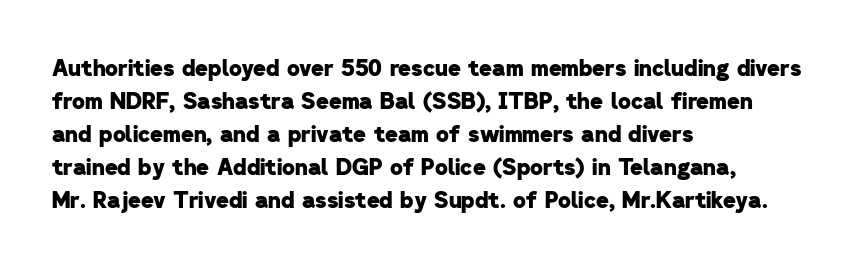
{"bold": "yes", "underline": "no", "align": "left", "line_spacing": "normal", "line_spacing_ratio": 1.5, "letter_spacing": "normal", "letter_spacing_em": 0.0, "glyph_px": 22}
